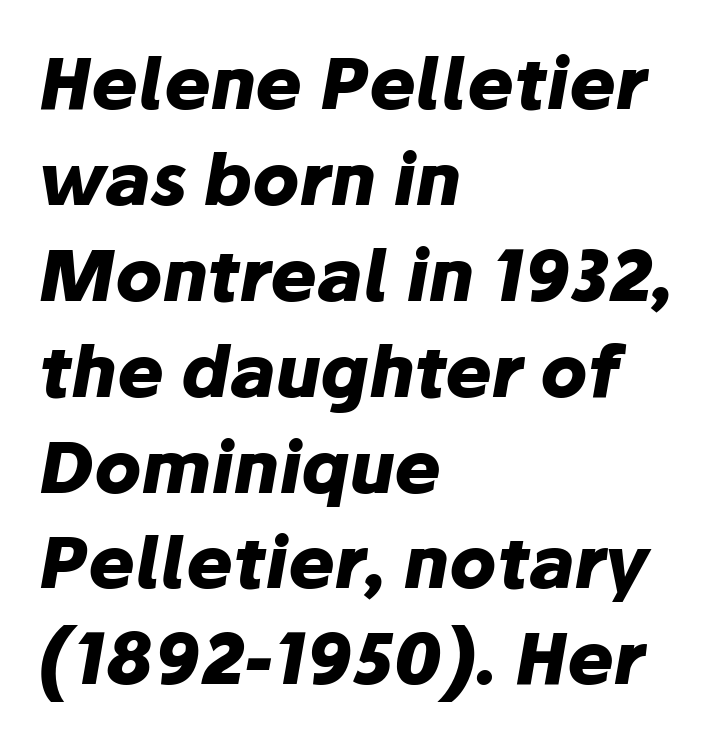
{"italic": "yes", "lean": "right", "slant_degrees": 10, "bold": "yes", "weight": "heavy", "width": "normal", "stroke_contrast": "low", "x_height": "medium", "monospaced": "no", "underline": "no", "align": "left", "line_spacing": "normal", "line_spacing_ratio": 1.37, "letter_spacing": "normal", "letter_spacing_em": 0.0, "glyph_px": 70}
